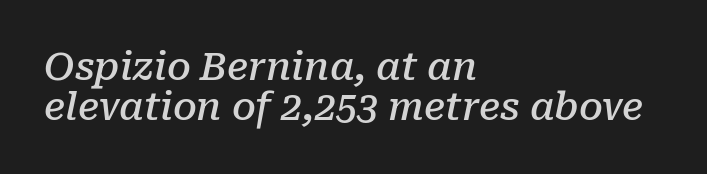
Observe the ordinary spacing: letters are neighbours, not strangers. The glyphs in this specimen are seriffed. Quick note: underline off. Observe the lean: these are italic letterforms. Here the designer chose a conventional face with non-uniform glyph widths.
